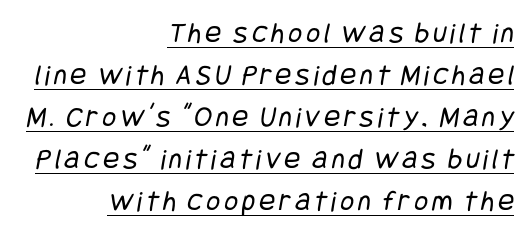
Q: Is the text bold? A: No.
Q: Is the typeface a serif or a sans-serif typeface? A: Sans-serif.
Q: Is the text underlined? A: Yes.
Q: How is the paragraph aligned? A: Right-aligned.
Q: Is the spacing between lines tight, normal or loose? A: Normal.
Q: Width (condensed, normal, or wide)? A: Condensed.
Q: Stroke contrast? A: Low.
Q: x-height? A: Large.
